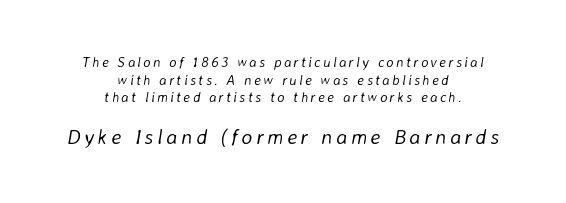
Q: Is the text bold? A: No.
Q: Is the text italic (slanted)? A: Yes, it leans right by about 8 degrees.
Q: Is the text underlined? A: No.
Q: How is the paragraph aligned? A: Centered.
Q: Is the spacing between lines tight, normal or loose? A: Normal.
Q: Which block of text is set in a larger size, the first (top) or the second (bottom)? A: The second (bottom) one.
